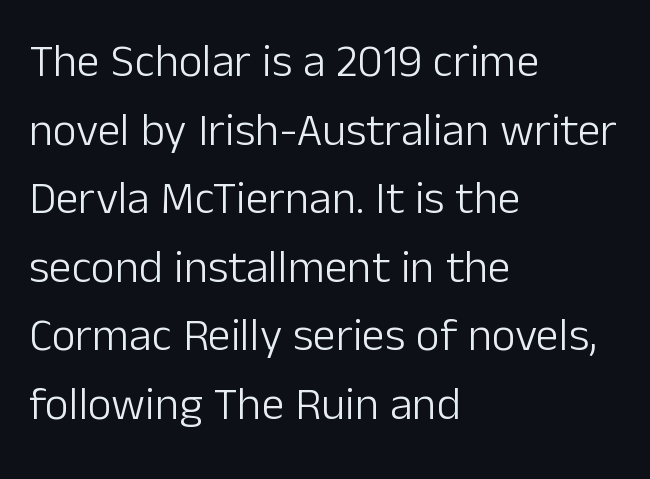
The image shows 46 px light sans-serif type, upright; set left-aligned, normal line spacing (1.49x), normal letter spacing, not underlined; low stroke contrast and a medium x-height.
